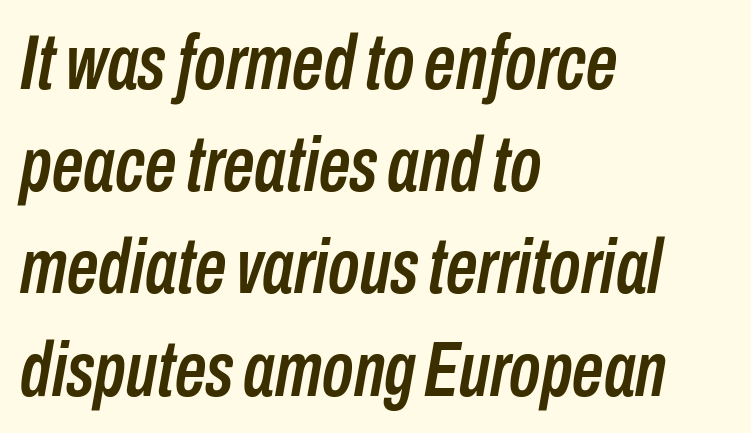
Q: Is the text italic (slanted)? A: Yes, it leans right by about 10 degrees.
Q: Is the text underlined? A: No.
Q: How is the paragraph aligned? A: Left-aligned.
Q: Is the spacing between letters normal or unusually wide? A: Normal.
Q: Is the spacing between lines tight, normal or loose? A: Normal.
Q: Width (condensed, normal, or wide)? A: Condensed.
Q: Stroke contrast? A: Low.
Q: x-height? A: Medium.
Q: Monospaced? A: No.
